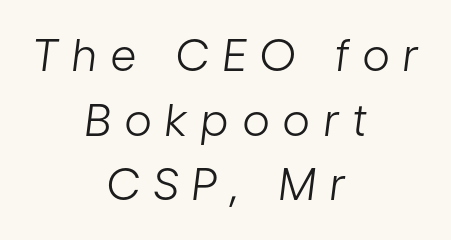
{"italic": "yes", "lean": "right", "slant_degrees": 7, "bold": "no", "weight": "light", "width": "condensed", "stroke_contrast": "low", "x_height": "medium", "monospaced": "no", "underline": "no", "align": "center", "line_spacing": "normal", "line_spacing_ratio": 1.47, "letter_spacing": "wide", "letter_spacing_em": 0.33, "glyph_px": 44}
